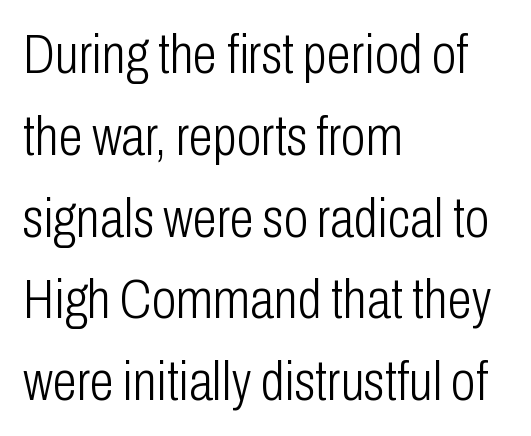
The image shows 56 px light, condensed sans-serif type, upright; set left-aligned, normal line spacing (1.46x), normal letter spacing, not underlined; low stroke contrast and a medium x-height.
